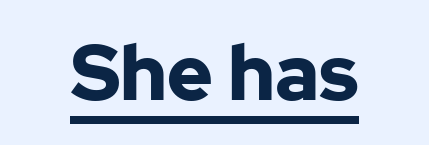
The font is running at its bold setting. The paragraph has two soft edges and a firm central axis. Words appear dense and cohesive because spacing is normal. Posture: upright roman. The lettering is marked with a stroke running underneath it.
